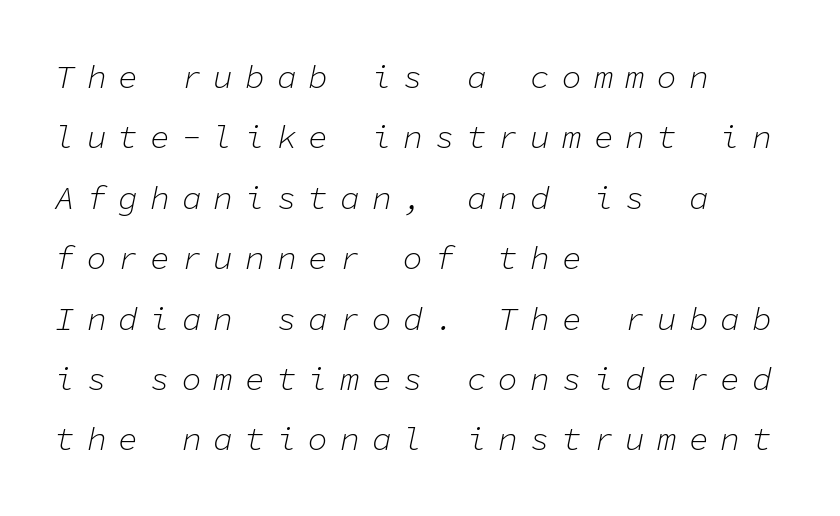
The characters are drawn with everyday or finer stroke widths. Looks like terminal output: every glyph gets an equal slot. Words float on clear page, feet unadorned. There is plenty of visible air inserted between adjacent glyphs. This sample uses an oblique cut, with every glyph tilted off the vertical.
